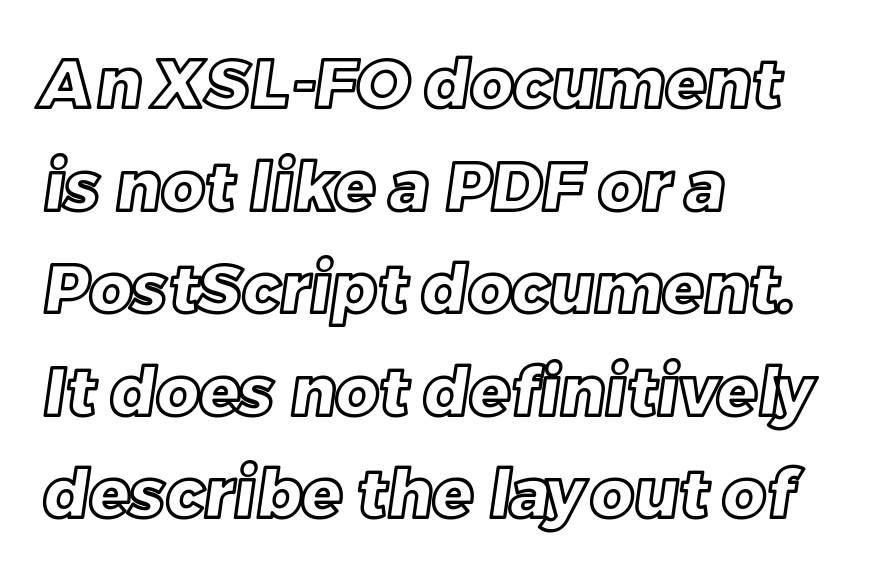
{"width": "normal", "x_height": "large", "monospaced": "no", "underline": "no", "align": "left", "line_spacing": "normal", "line_spacing_ratio": 1.53, "letter_spacing": "normal", "letter_spacing_em": 0.0, "glyph_px": 67}
